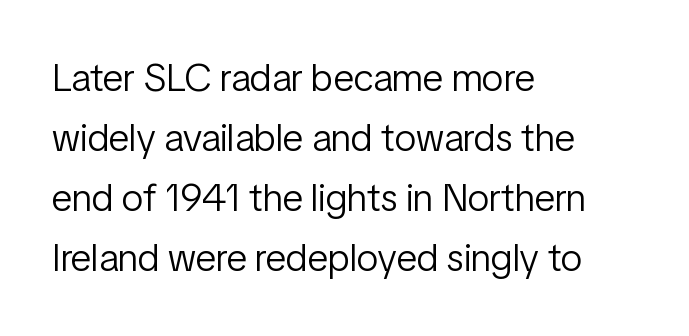
Q: Is the text bold? A: No.
Q: Is the text italic (slanted)? A: No, it is upright.
Q: Is the typeface a serif or a sans-serif typeface? A: Sans-serif.
Q: Is the text underlined? A: No.
Q: How is the paragraph aligned? A: Left-aligned.
Q: Is the spacing between letters normal or unusually wide? A: Normal.
Q: Is the spacing between lines tight, normal or loose? A: Normal.
Q: Width (condensed, normal, or wide)? A: Condensed.
Q: Stroke contrast? A: Low.
Q: x-height? A: Medium.
Q: Monospaced? A: No.
